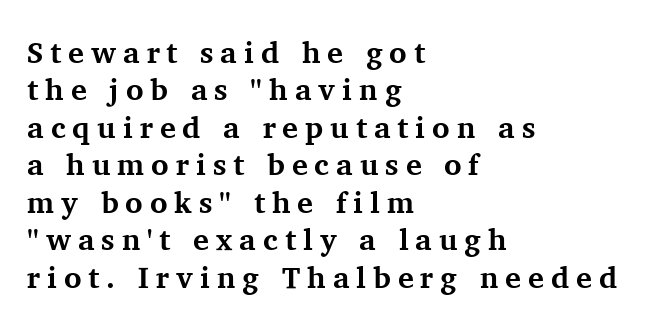
{"serif": "yes", "italic": "no", "bold": "yes", "weight": "bold", "width": "normal", "stroke_contrast": "medium", "x_height": "medium", "monospaced": "no", "underline": "no", "align": "left", "line_spacing": "normal", "line_spacing_ratio": 1.25, "letter_spacing": "wide", "letter_spacing_em": 0.23, "glyph_px": 30}
